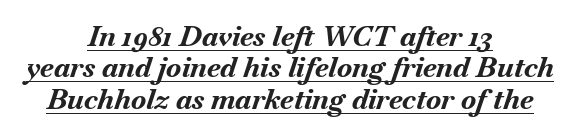
{"italic": "yes", "lean": "right", "slant_degrees": 18, "bold": "yes", "weight": "bold", "width": "normal", "stroke_contrast": "medium", "x_height": "small", "monospaced": "no", "underline": "yes", "align": "center", "line_spacing": "tight", "line_spacing_ratio": 1.12, "letter_spacing": "normal", "letter_spacing_em": 0.0, "glyph_px": 28}
